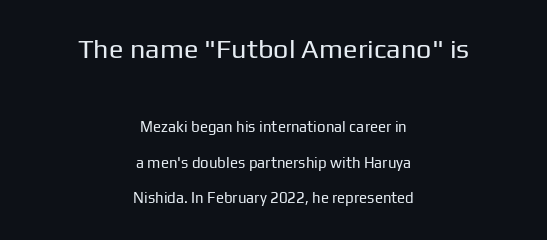
Q: Is the text bold? A: No.
Q: Is the text italic (slanted)? A: No, it is upright.
Q: Is the text underlined? A: No.
Q: How is the paragraph aligned? A: Centered.
Q: Is the spacing between letters normal or unusually wide? A: Normal.
Q: Is the spacing between lines tight, normal or loose? A: Loose.
Q: Which block of text is set in a larger size, the first (top) or the second (bottom)? A: The first (top) one.
